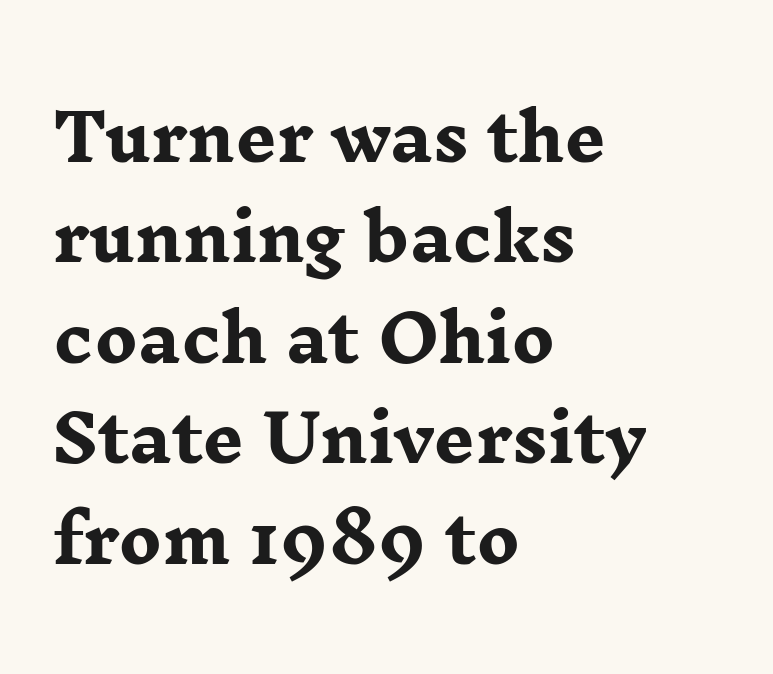
Q: Is the text bold? A: Yes.
Q: Is the text italic (slanted)? A: No, it is upright.
Q: Is the typeface a serif or a sans-serif typeface? A: Serif.
Q: Is the text underlined? A: No.
Q: How is the paragraph aligned? A: Left-aligned.
Q: Is the spacing between letters normal or unusually wide? A: Normal.
Q: Is the spacing between lines tight, normal or loose? A: Normal.
Q: Width (condensed, normal, or wide)? A: Wide.
Q: Stroke contrast? A: Low.
Q: x-height? A: Medium.
Q: Monospaced? A: No.
